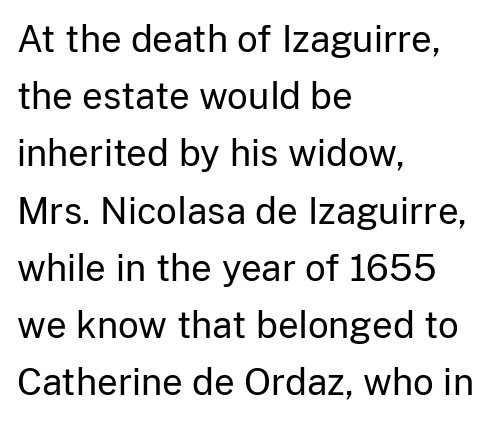
The strip under each line holds only bare page. The letters stand upright; this is a roman face. The lines in this sample share a left origin and differ only in where they stop. A typesetter would call this leading conventional body-copy spacing. The letters advance in unequal steps, a hallmark of proportional type. No letter is thick-stroked: the sample isn't bold.
